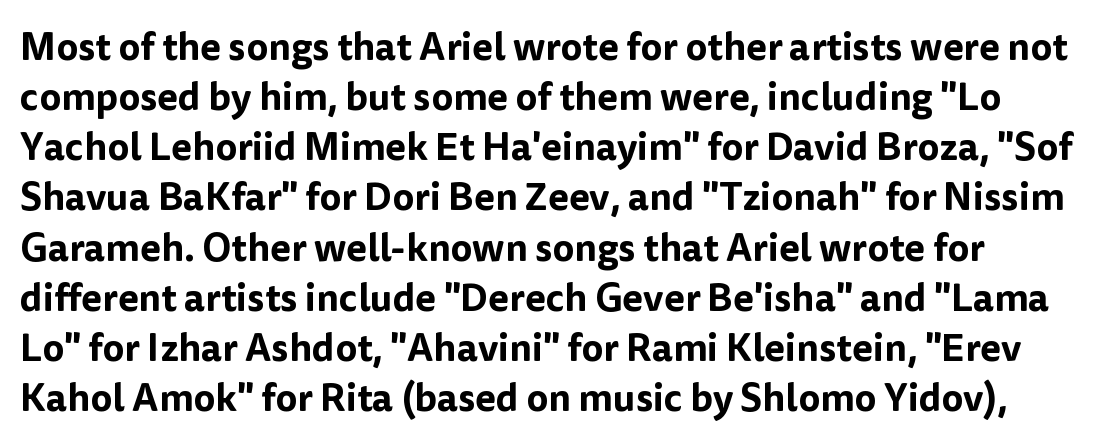
{"serif": "no", "italic": "no", "width": "normal", "stroke_contrast": "low", "x_height": "medium", "monospaced": "no", "underline": "no", "line_spacing": "normal", "line_spacing_ratio": 1.32, "letter_spacing": "normal", "letter_spacing_em": 0.0, "glyph_px": 38}
